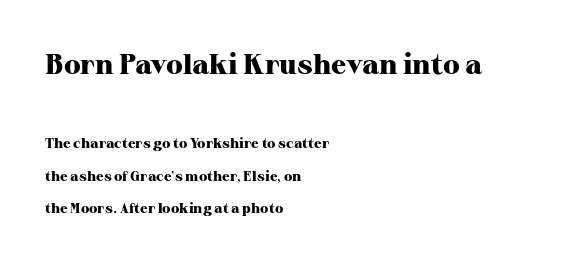
The image shows 28 px heavy serif type, upright; set left-aligned, loose line spacing (2.34x), normal letter spacing, not underlined; the first (top) block is 2.0x larger; high stroke contrast and a medium x-height.
